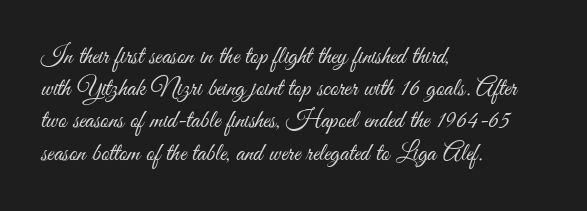
Q: Is the text bold? A: No.
Q: Is the text italic (slanted)? A: Yes.
Q: Is the text underlined? A: No.
Q: How is the paragraph aligned? A: Left-aligned.
Q: Is the spacing between letters normal or unusually wide? A: Normal.
Q: Is the spacing between lines tight, normal or loose? A: Normal.
